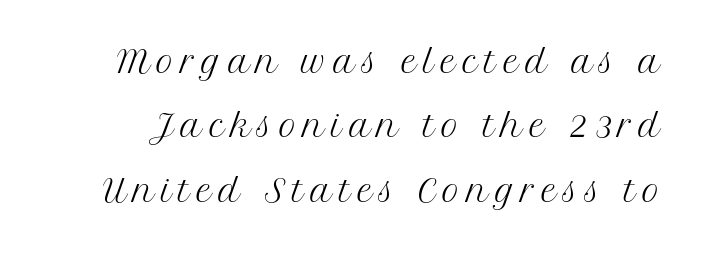
The image shows 30 px regular-weight type; set loose line spacing (2.15x), unusually wide letter spacing (+0.22 em), not underlined; medium stroke contrast and a medium x-height.
